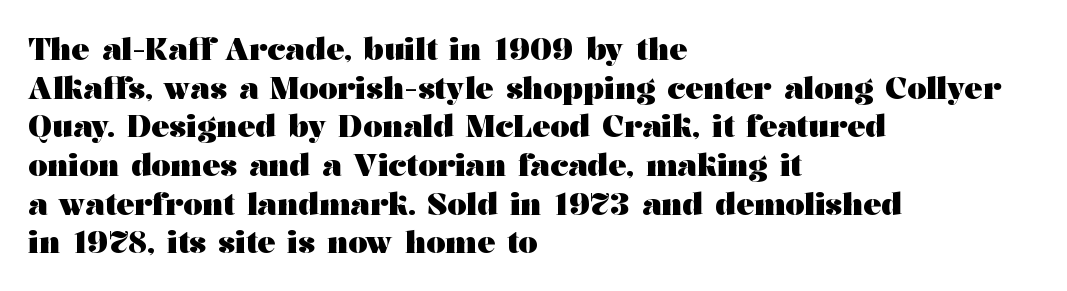
The image shows 30 px heavy, wide serif type, upright; set left-aligned, normal line spacing (1.29x), normal letter spacing, not underlined; medium stroke contrast and a medium x-height.
